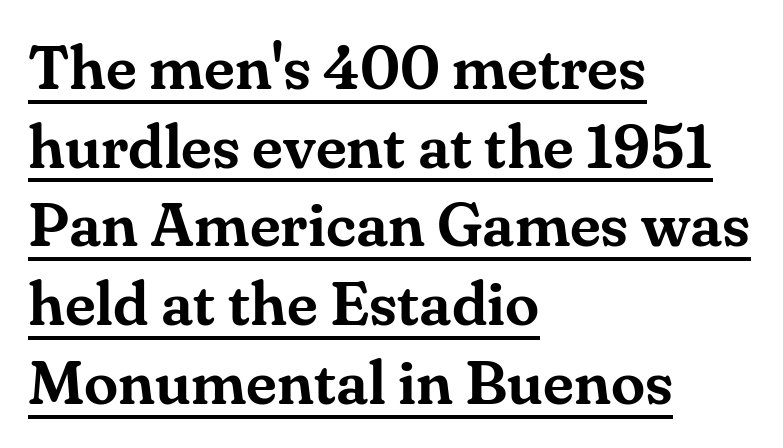
Q: Is the text italic (slanted)? A: No, it is upright.
Q: Is the typeface a serif or a sans-serif typeface? A: Serif.
Q: Is the text underlined? A: Yes.
Q: How is the paragraph aligned? A: Left-aligned.
Q: Is the spacing between letters normal or unusually wide? A: Normal.
Q: Is the spacing between lines tight, normal or loose? A: Normal.
Q: Width (condensed, normal, or wide)? A: Normal.
Q: Stroke contrast? A: Medium.
Q: x-height? A: Small.
Q: Monospaced? A: No.
